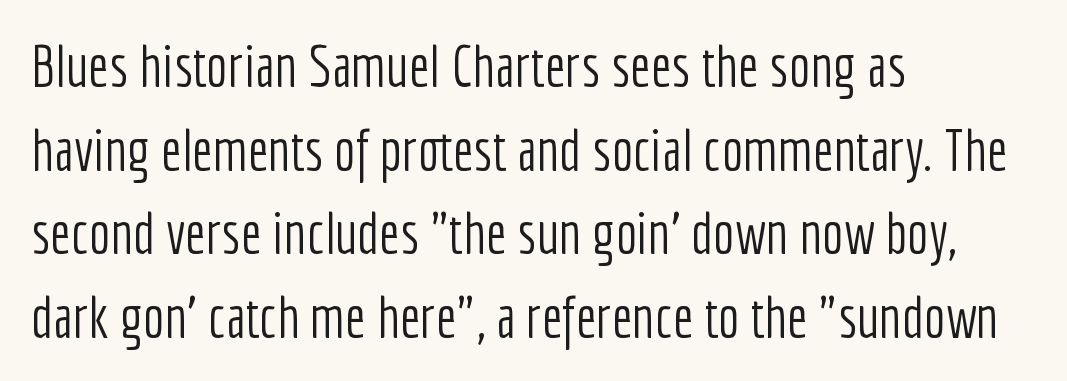
Caption: standard tracking, unaltered. Baseline-to-baseline distance is the conventional proportion of letter height. The passage shown is typeset with a sans-serif family. The rag falls on the right side of this text block. Do the letters lean? They stand straight.
